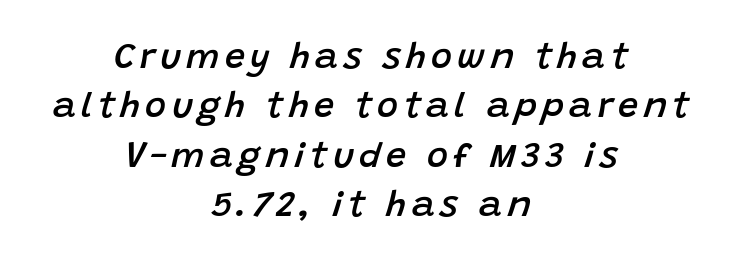
Is the type bold? Partly — it's a semibold, heavier than regular but not fully bold. Compared with typical paragraphs, the rows here are spaced about the same. Spacing verdict: proportional, widths tailored to each character. Every character sits at an angle, as italics do. Short and long lines alike share a common midpoint. A clean baseline with only descenders dipping below it.
